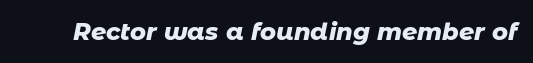
{"italic": "yes", "lean": "right", "slant_degrees": 11, "bold": "yes", "underline": "no", "letter_spacing": "normal", "letter_spacing_em": 0.0, "glyph_px": 24}
